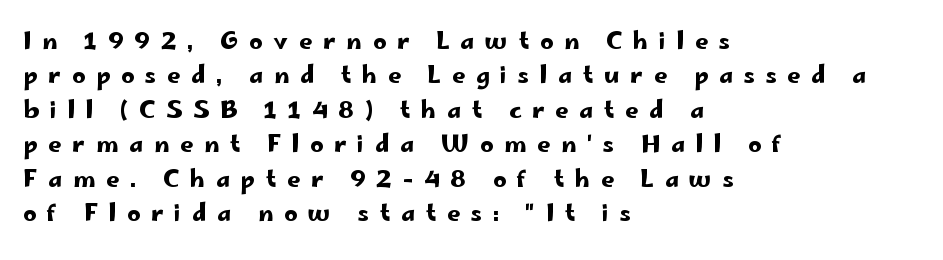
The image shows 23 px text type, upright; set left-aligned, normal line spacing (1.5x), unusually wide letter spacing (+0.47 em), not underlined.
